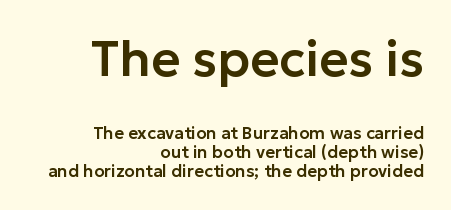
{"serif": "no", "italic": "no", "width": "normal", "stroke_contrast": "low", "x_height": "medium", "monospaced": "no", "underline": "no", "align": "right", "line_spacing": "tight", "line_spacing_ratio": 1.11, "letter_spacing": "normal", "letter_spacing_em": 0.0, "larger_block": "first", "size_ratio": 2.94, "glyph_px": 50}
